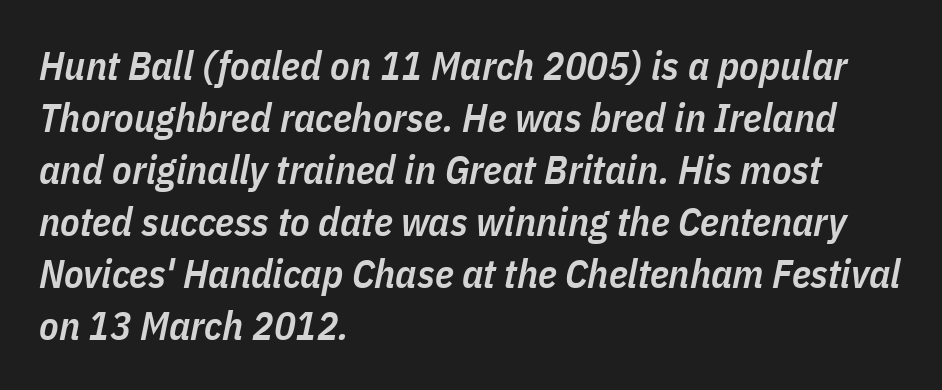
Q: Is the text bold? A: Semi-bold.
Q: Is the text italic (slanted)? A: Yes, it leans right by about 11 degrees.
Q: Is the text underlined? A: No.
Q: How is the paragraph aligned? A: Left-aligned.
Q: Is the spacing between letters normal or unusually wide? A: Normal.
Q: Is the spacing between lines tight, normal or loose? A: Normal.
Q: Width (condensed, normal, or wide)? A: Condensed.
Q: Stroke contrast? A: Low.
Q: x-height? A: Medium.
Q: Monospaced? A: No.
